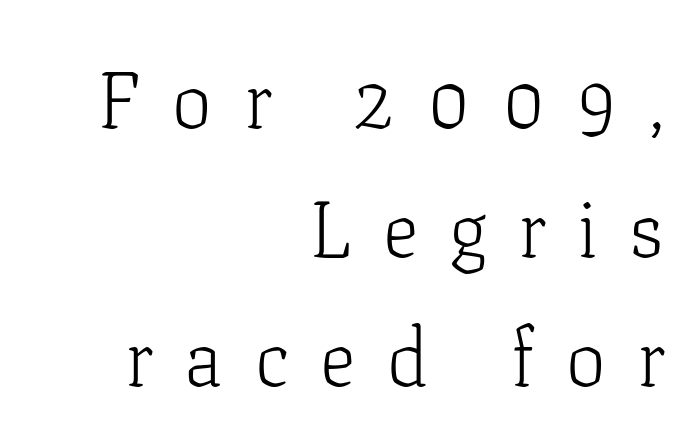
The image shows 80 px light serif type, upright; set right-aligned, normal line spacing (1.61x), unusually wide letter spacing (+0.4 em), not underlined; low stroke contrast and a medium x-height.
